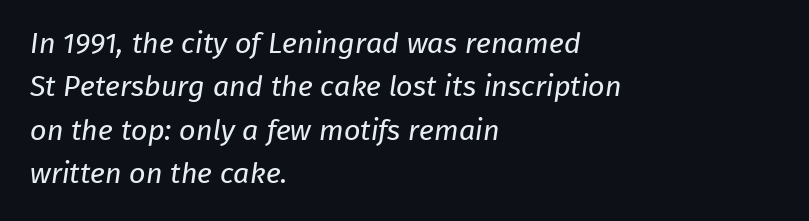
Q: Is the text bold? A: No.
Q: Is the typeface a serif or a sans-serif typeface? A: Sans-serif.
Q: Is the text underlined? A: No.
Q: How is the paragraph aligned? A: Left-aligned.
Q: Is the spacing between letters normal or unusually wide? A: Normal.
Q: Is the spacing between lines tight, normal or loose? A: Normal.
Q: Width (condensed, normal, or wide)? A: Normal.
Q: Stroke contrast? A: Low.
Q: x-height? A: Medium.
Q: Monospaced? A: No.
